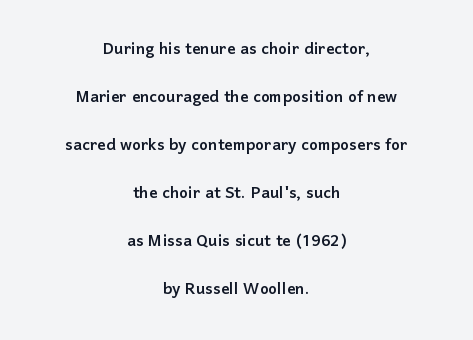
The image shows 21 px text type, upright; set centered, loose line spacing (2.29x), normal letter spacing, not underlined.
